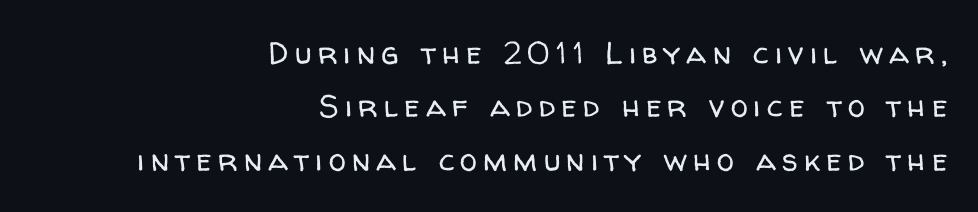
Q: Is the text bold? A: No.
Q: Is the text italic (slanted)? A: No, it is upright.
Q: Is the typeface a serif or a sans-serif typeface? A: Sans-serif.
Q: Is the text underlined? A: No.
Q: How is the paragraph aligned? A: Right-aligned.
Q: Is the spacing between letters normal or unusually wide? A: Unusually wide.
Q: Width (condensed, normal, or wide)? A: Normal.
Q: Stroke contrast? A: Low.
Q: x-height? A: Medium.
Q: Monospaced? A: No.
